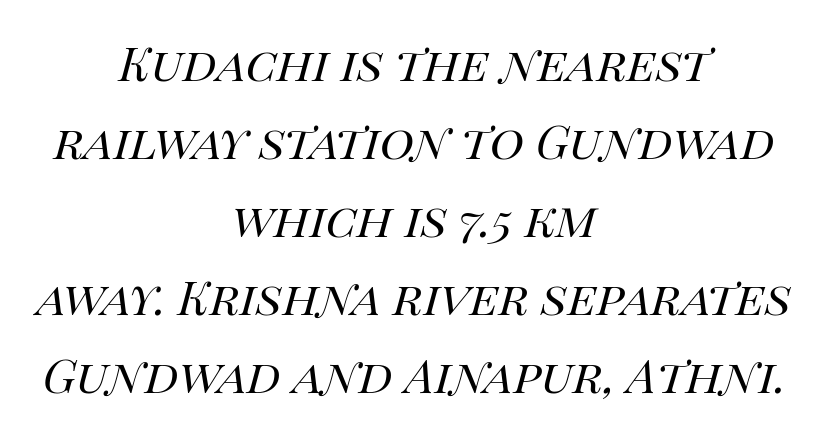
The area under the type is left untouched. Visually the block forms a symmetrical silhouette, jagged on both flanks. Compared with a typical body face, this is equally light or lighter still. The line texture is even and compact thanks to regular tracking. In terms of posture, this sample is oblique. Proportional: the letters do not fall into vertical columns.
